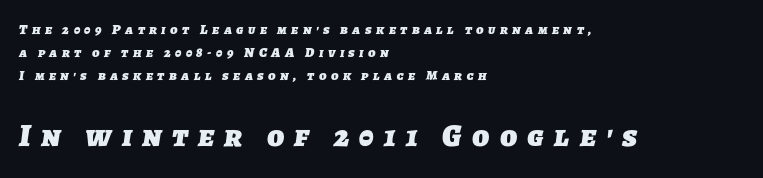
Q: Is the text bold? A: Yes.
Q: Is the typeface a serif or a sans-serif typeface? A: Sans-serif.
Q: Is the text underlined? A: No.
Q: How is the paragraph aligned? A: Left-aligned.
Q: Is the spacing between letters normal or unusually wide? A: Unusually wide.
Q: Is the spacing between lines tight, normal or loose? A: Normal.
Q: Which block of text is set in a larger size, the first (top) or the second (bottom)? A: The second (bottom) one.
Q: Width (condensed, normal, or wide)? A: Normal.
Q: Stroke contrast? A: Low.
Q: x-height? A: Medium.
Q: Monospaced? A: No.
